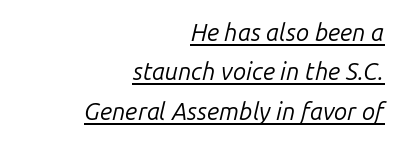
Q: Is the text bold? A: No.
Q: Is the text italic (slanted)? A: Yes, it leans right by about 14 degrees.
Q: Is the text underlined? A: Yes.
Q: How is the paragraph aligned? A: Right-aligned.
Q: Is the spacing between letters normal or unusually wide? A: Normal.
Q: Is the spacing between lines tight, normal or loose? A: Normal.
